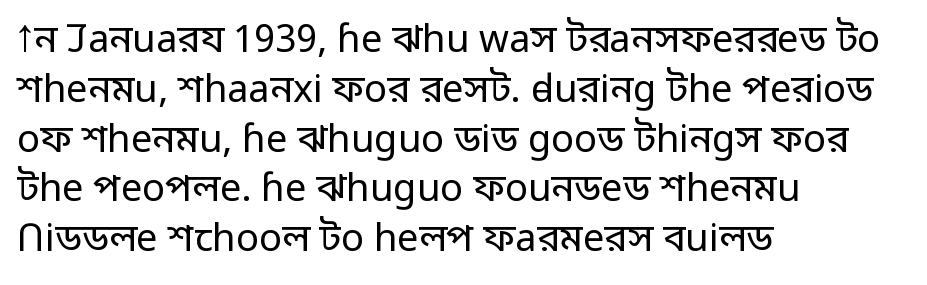
{"serif": "no", "italic": "no", "bold": "no", "weight": "regular", "width": "normal", "stroke_contrast": "low", "x_height": "medium", "monospaced": "no", "underline": "no", "align": "left", "line_spacing": "normal", "line_spacing_ratio": 1.31, "letter_spacing": "normal", "letter_spacing_em": 0.0, "glyph_px": 38}
